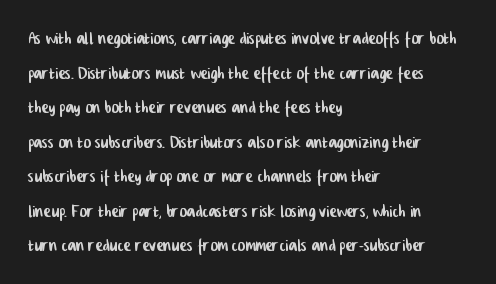
{"underline": "no", "align": "left", "line_spacing": "normal", "line_spacing_ratio": 1.57, "letter_spacing": "normal", "letter_spacing_em": 0.0, "glyph_px": 22}
